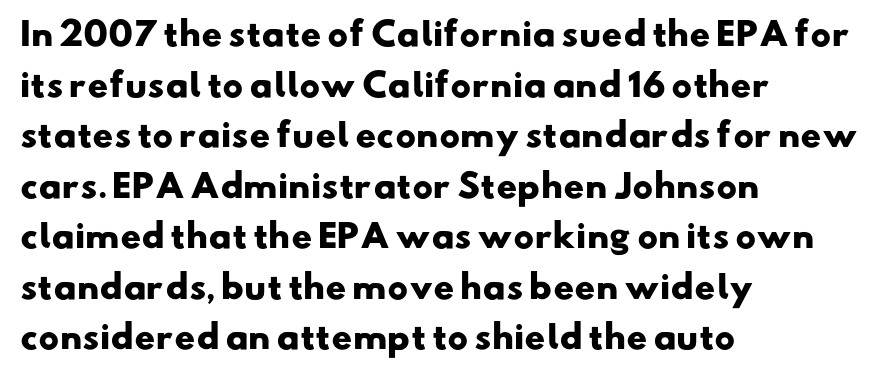
These lines are set flush left with a ragged right edge. Looks like regular typesetting: each glyph gets only the width it needs. The glyphs in this specimen are sans serif. Observe the ordinary spacing: letters are neighbours, not strangers. The line-height multiplier appears to be the usual default. The passage shown is emphatically bold.
